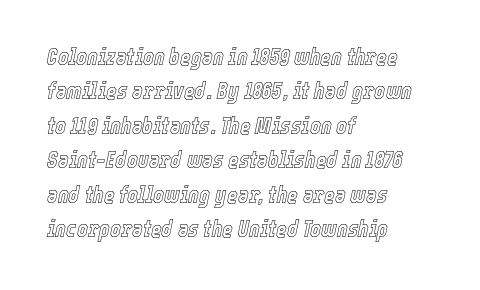
Which margin do the lines hug? The left one — the right edge is uneven. The space between consecutive lines is moderate. Notice how the stems are inclined rather than vertical — that's the hallmark of italics. The type is set solid horizontally, with unmodified tracking.
